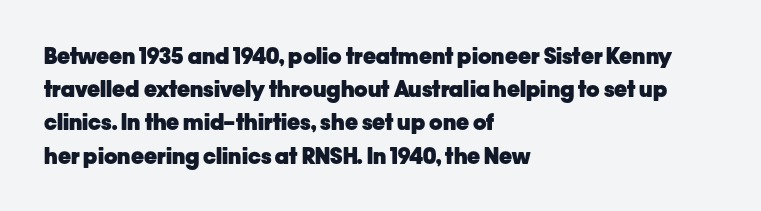
Leading matches the norm, producing a regular column. The area under the type is left untouched. Does extra space separate the letters? No, they use regular spacing. These lines were composed using upright roman letters.
